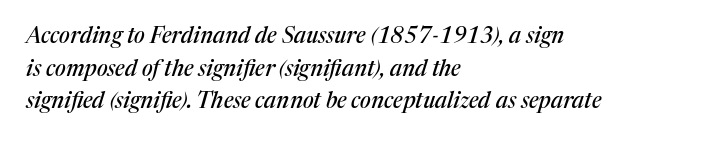
Q: Is the text italic (slanted)? A: Yes, it leans right by about 17 degrees.
Q: Is the text underlined? A: No.
Q: How is the paragraph aligned? A: Left-aligned.
Q: Is the spacing between letters normal or unusually wide? A: Normal.
Q: Is the spacing between lines tight, normal or loose? A: Normal.
